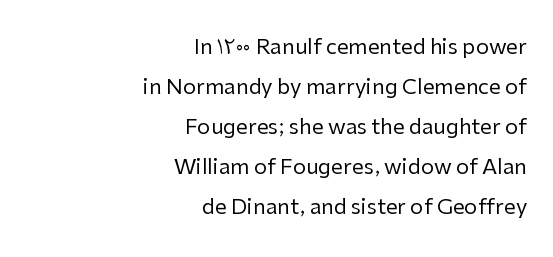
Beneath every word, the page is bare. Each line ends at the same right margin while the left side varies. Stems and bowls with no extra thickness — not bold. Every stem runs plumb, perpendicular to the baseline. The line-height multiplier appears high, well above default. Nobody touched the tracking dial on this one.
